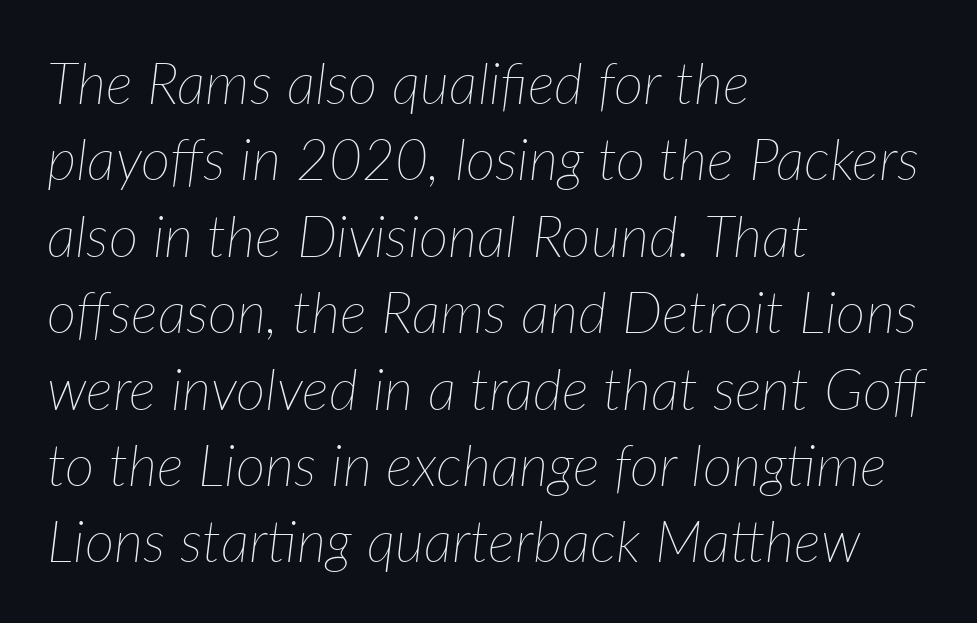
{"italic": "yes", "lean": "right", "slant_degrees": 7, "bold": "no", "weight": "thin", "width": "normal", "stroke_contrast": "low", "x_height": "medium", "monospaced": "no", "underline": "no", "align": "left", "line_spacing": "normal", "line_spacing_ratio": 1.34, "letter_spacing": "normal", "letter_spacing_em": 0.0, "glyph_px": 57}
